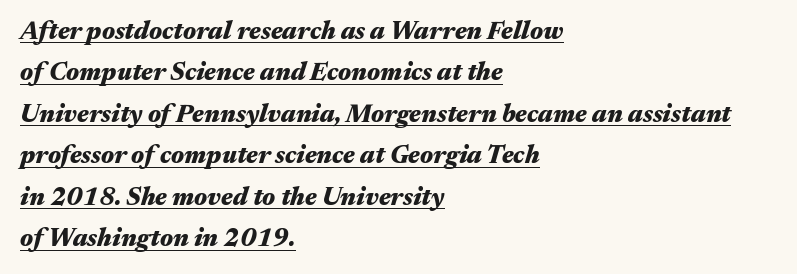
A typographer would call this underscored text. The typesetter chose a ragged-right arrangement here. Caption: standard tracking, unaltered. Vertically, the passage feels balanced, rows spaced as you'd expect. The letters are bold, with thick, heavy strokes. The text carries the slant typical of an italic or oblique font.
